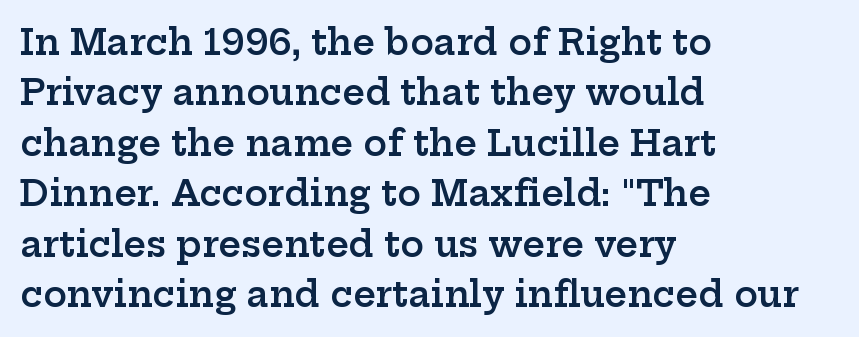
Q: Is the text bold? A: Semi-bold.
Q: Is the text italic (slanted)? A: No, it is upright.
Q: Is the typeface a serif or a sans-serif typeface? A: Serif.
Q: Is the text underlined? A: No.
Q: How is the paragraph aligned? A: Left-aligned.
Q: Is the spacing between letters normal or unusually wide? A: Normal.
Q: Is the spacing between lines tight, normal or loose? A: Normal.
Q: Width (condensed, normal, or wide)? A: Wide.
Q: Stroke contrast? A: Low.
Q: x-height? A: Medium.
Q: Monospaced? A: No.
